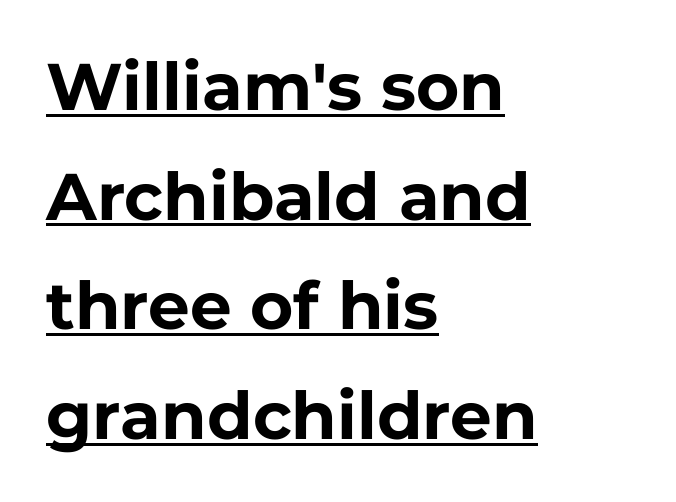
The image shows 66 px bold sans-serif type, upright; set left-aligned, normal line spacing (1.66x), normal letter spacing, underlined; low stroke contrast and a medium x-height.
